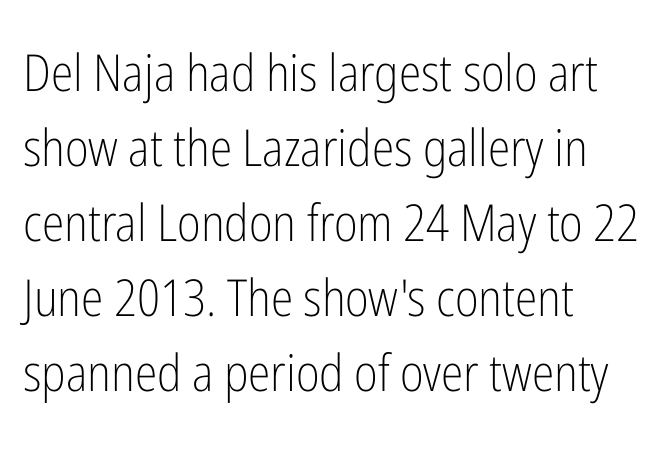
{"serif": "no", "italic": "no", "bold": "no", "weight": "light", "width": "condensed", "stroke_contrast": "low", "x_height": "medium", "monospaced": "no", "underline": "no", "align": "left", "line_spacing": "normal", "line_spacing_ratio": 1.47, "letter_spacing": "normal", "letter_spacing_em": 0.0, "glyph_px": 51}
